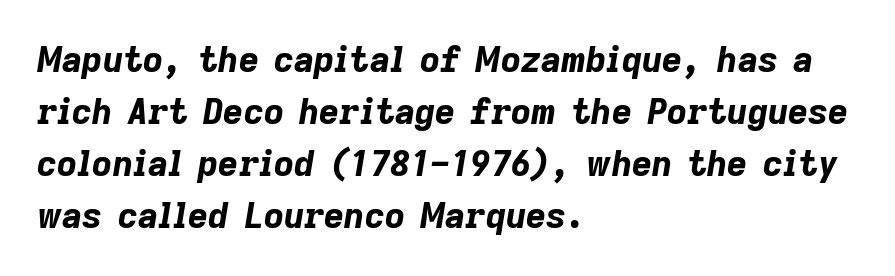
Q: Is the text bold? A: Yes.
Q: Is the text italic (slanted)? A: Yes, it leans right by about 9 degrees.
Q: Is the text underlined? A: No.
Q: How is the paragraph aligned? A: Left-aligned.
Q: Is the spacing between letters normal or unusually wide? A: Normal.
Q: Is the spacing between lines tight, normal or loose? A: Normal.
Q: Width (condensed, normal, or wide)? A: Normal.
Q: Stroke contrast? A: Low.
Q: x-height? A: Medium.
Q: Monospaced? A: No.
